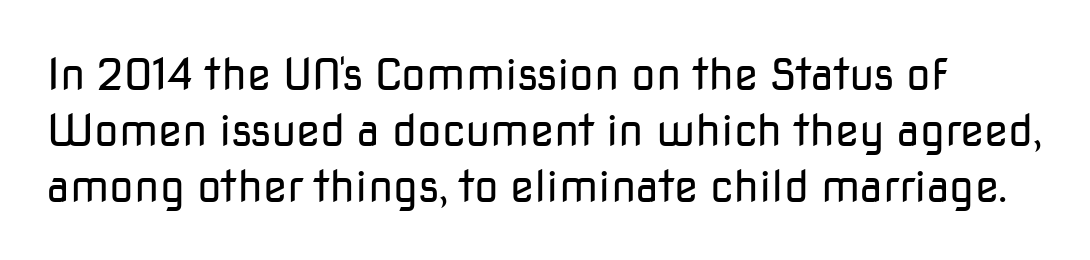
Note: no serifs on the glyphs. Each word holds together tightly as a unit, with standard inter-letter gaps. This sample has the flowing, uneven cadence of proportional lettering. The line-height multiplier appears to be the usual default.
